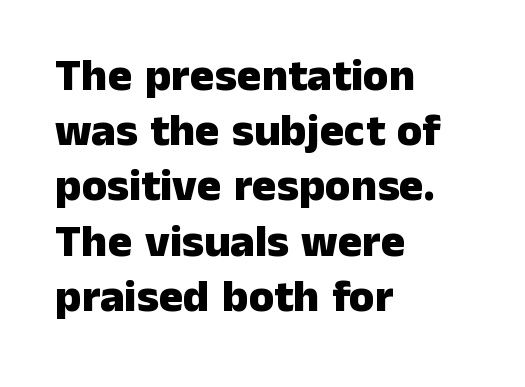
Q: Is the text bold? A: Yes.
Q: Is the text italic (slanted)? A: No, it is upright.
Q: Is the typeface a serif or a sans-serif typeface? A: Sans-serif.
Q: Is the text underlined? A: No.
Q: How is the paragraph aligned? A: Left-aligned.
Q: Is the spacing between letters normal or unusually wide? A: Normal.
Q: Width (condensed, normal, or wide)? A: Normal.
Q: Stroke contrast? A: Low.
Q: x-height? A: Medium.
Q: Monospaced? A: No.
